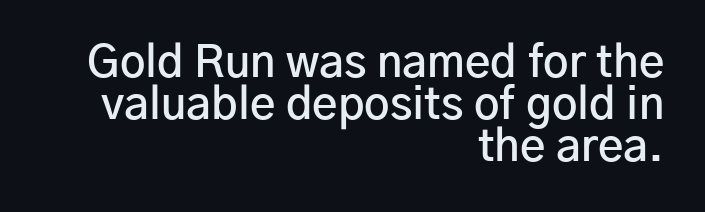
{"serif": "no", "italic": "no", "bold": "semi", "weight": "semibold", "width": "normal", "stroke_contrast": "low", "x_height": "medium", "monospaced": "no", "underline": "no", "align": "right", "line_spacing": "tight", "line_spacing_ratio": 0.96, "letter_spacing": "normal", "letter_spacing_em": 0.0, "glyph_px": 44}
